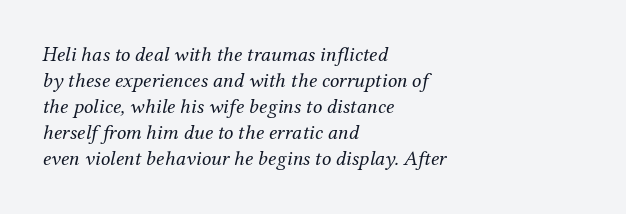
Q: Is the text bold? A: No.
Q: Is the text italic (slanted)? A: Yes, it leans right by about 12 degrees.
Q: Is the text underlined? A: No.
Q: How is the paragraph aligned? A: Left-aligned.
Q: Is the spacing between letters normal or unusually wide? A: Normal.
